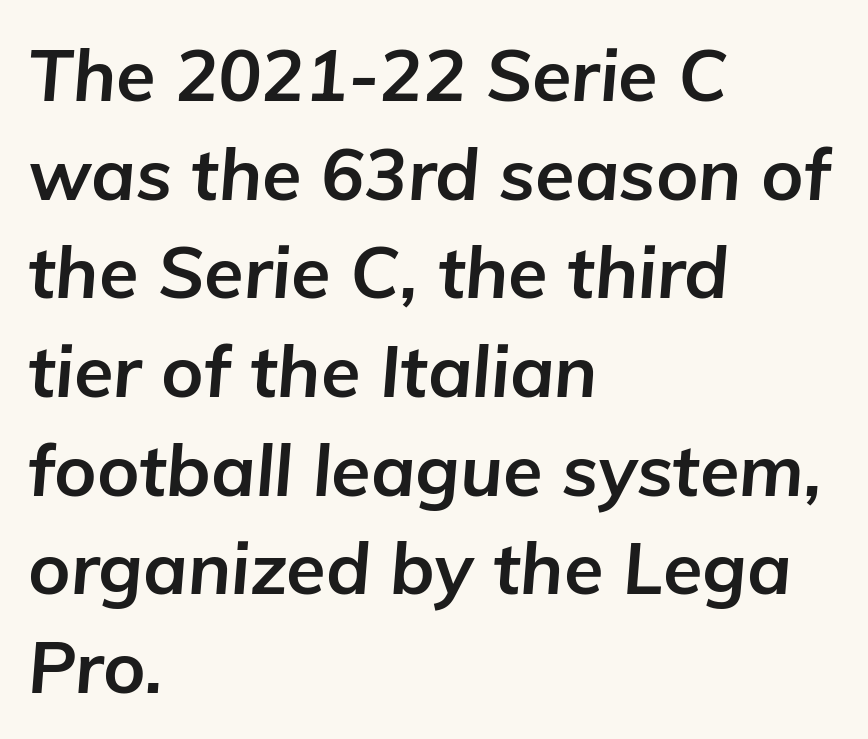
A clean baseline with only descenders dipping below it. Varying glyph widths throughout — classic text-font behaviour. The sample has been set heavy, in full bold. In CSS terms this would be text-align: left.
